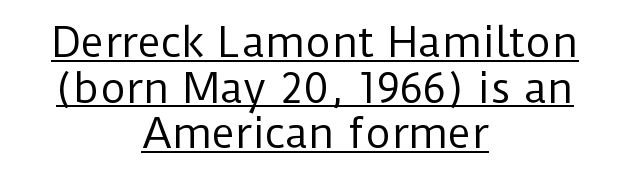
The image shows 40 px regular-weight sans-serif type, upright; set centered, tight line spacing (1.14x), normal letter spacing, underlined; low stroke contrast and a medium x-height.
